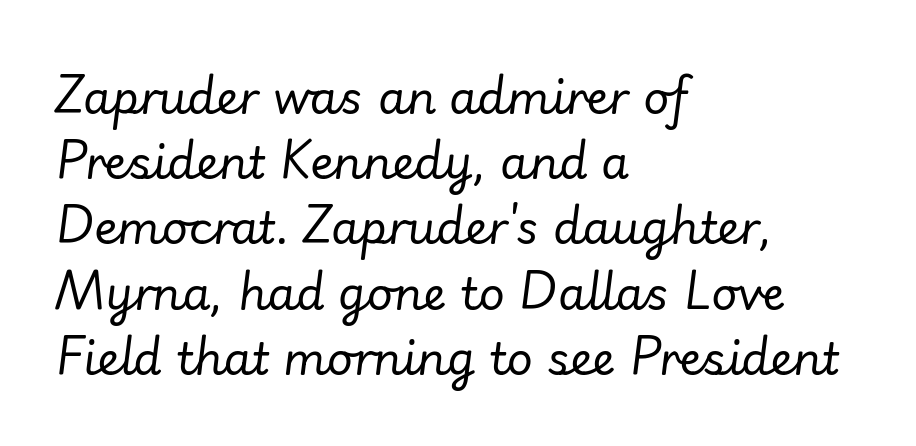
{"italic": "yes", "lean": "right", "slant_degrees": 7, "bold": "no", "weight": "regular", "width": "normal", "stroke_contrast": "low", "x_height": "small", "monospaced": "no", "underline": "no", "align": "left", "line_spacing": "normal", "line_spacing_ratio": 1.45, "letter_spacing": "normal", "letter_spacing_em": 0.0, "glyph_px": 45}
